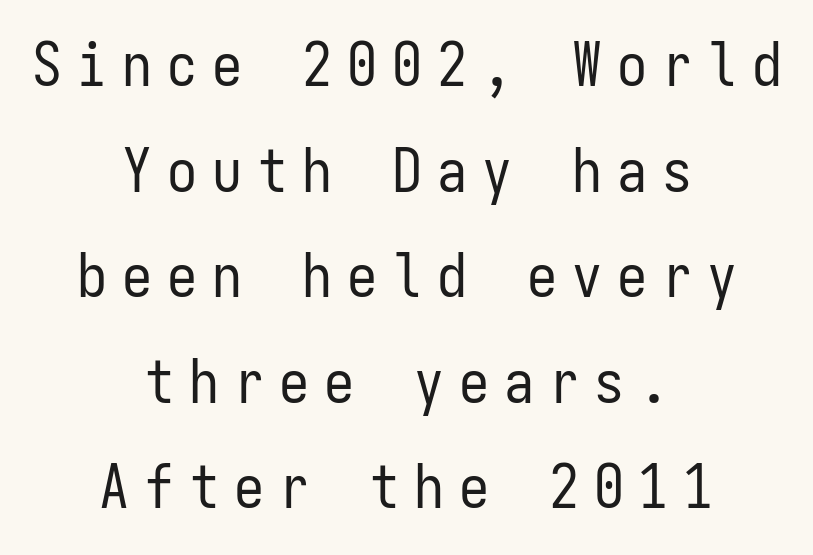
Think of a typewriter: that constant character pitch is what you see here. The glyphs are unaccompanied by any horizontal stroke below them. Spacing between characters has been opened up far beyond the box default. Heaviness? Minimal to ordinary, like unemphasized prose. Layout note: lines centered. The lettering holds an erect, upright posture throughout.
